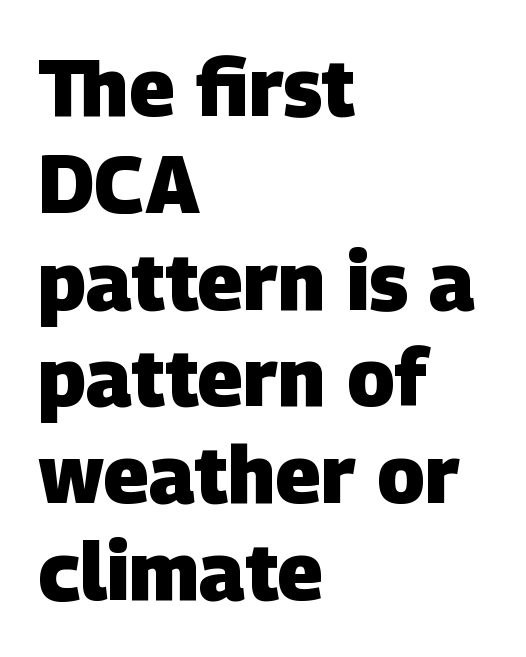
Words float on clear page, feet unadorned. Set as a true bold cut, around the 700 mark. The rendering anchors every line to the left-hand side. Observe the ordinary spacing: letters are neighbours, not strangers. The letters carry no serifs — their stems end cleanly without finishing strokes. Think of a printed novel: that variable character pitch is what you see here.
